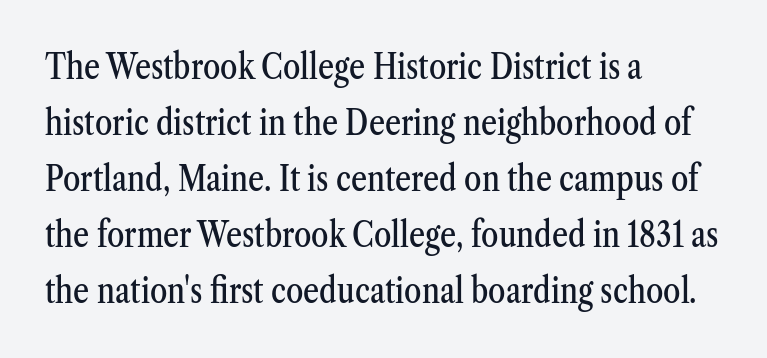
Q: Is the text italic (slanted)? A: No, it is upright.
Q: Is the typeface a serif or a sans-serif typeface? A: Serif.
Q: Is the text underlined? A: No.
Q: How is the paragraph aligned? A: Left-aligned.
Q: Is the spacing between letters normal or unusually wide? A: Normal.
Q: Is the spacing between lines tight, normal or loose? A: Normal.
Q: Width (condensed, normal, or wide)? A: Condensed.
Q: Stroke contrast? A: Medium.
Q: x-height? A: Medium.
Q: Monospaced? A: No.
